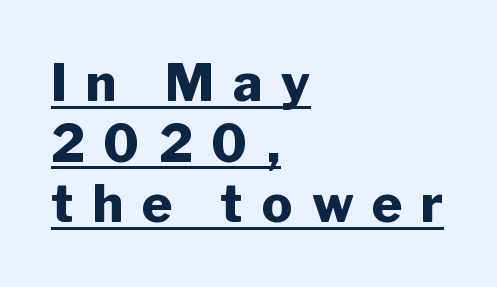
{"serif": "no", "italic": "no", "bold": "yes", "weight": "heavy", "width": "normal", "stroke_contrast": "low", "x_height": "medium", "monospaced": "no", "underline": "yes", "align": "left", "line_spacing_ratio": 1.19, "letter_spacing": "wide", "letter_spacing_em": 0.37, "glyph_px": 51}
